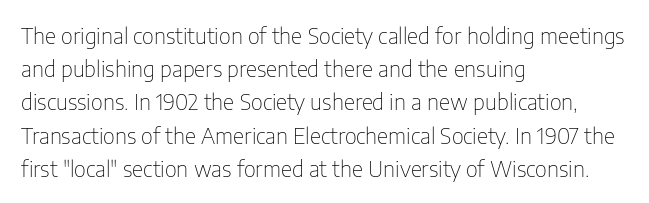
{"italic": "no", "bold": "no", "underline": "no", "align": "left", "line_spacing": "normal", "line_spacing_ratio": 1.51, "letter_spacing": "normal", "letter_spacing_em": 0.0, "glyph_px": 22}
